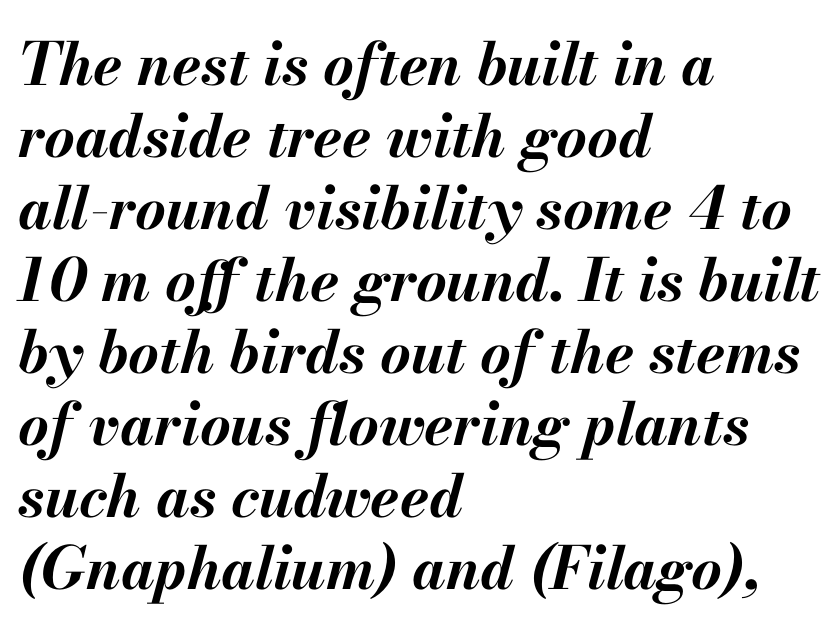
{"italic": "yes", "lean": "right", "slant_degrees": 13, "bold": "yes", "weight": "bold", "width": "normal", "stroke_contrast": "medium", "x_height": "small", "monospaced": "no", "underline": "no", "align": "left", "line_spacing_ratio": 1.22, "letter_spacing": "normal", "letter_spacing_em": 0.0, "glyph_px": 59}
